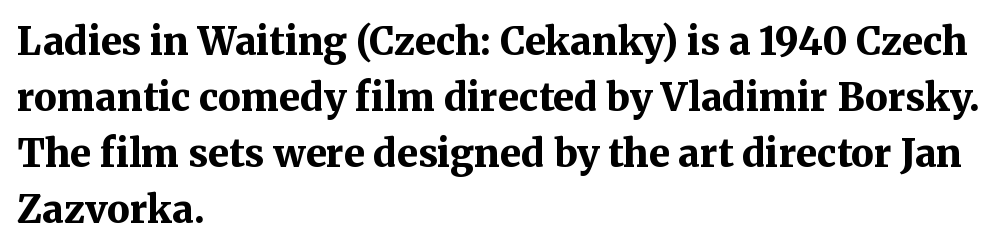
Look at the stroke-to-counter ratio: heavy, a bold. Descenders hang freely into open space. The face used here is rendered with its standard letterfit. Does the leading feel generous? No, just average. Character widths vary here, with narrow letters taking less room than wide ones.
